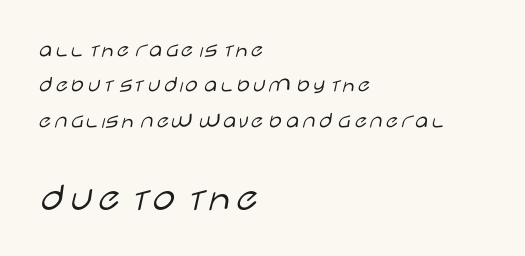
The image shows 41 px light, wide sans-serif type; set left-aligned, normal line spacing (1.54x), normal letter spacing, not underlined; the second (bottom) block is 1.78x larger; low stroke contrast and a large x-height.
